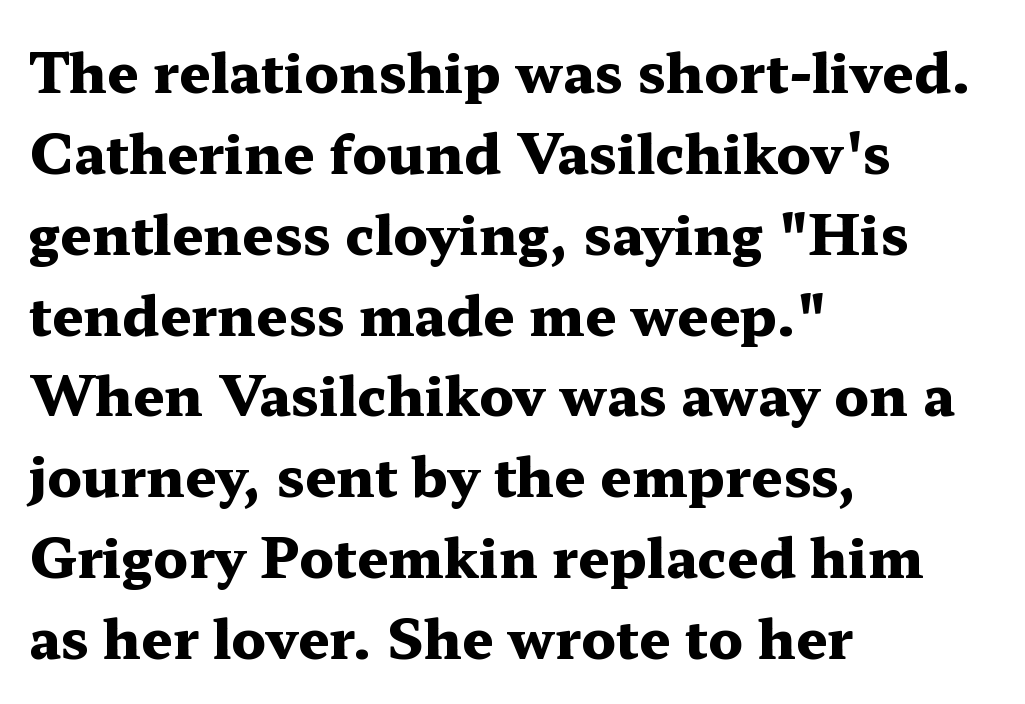
Q: Is the text bold? A: Yes.
Q: Is the text italic (slanted)? A: No, it is upright.
Q: Is the typeface a serif or a sans-serif typeface? A: Serif.
Q: Is the text underlined? A: No.
Q: How is the paragraph aligned? A: Left-aligned.
Q: Is the spacing between letters normal or unusually wide? A: Normal.
Q: Is the spacing between lines tight, normal or loose? A: Normal.
Q: Width (condensed, normal, or wide)? A: Wide.
Q: Stroke contrast? A: Medium.
Q: x-height? A: Medium.
Q: Monospaced? A: No.
